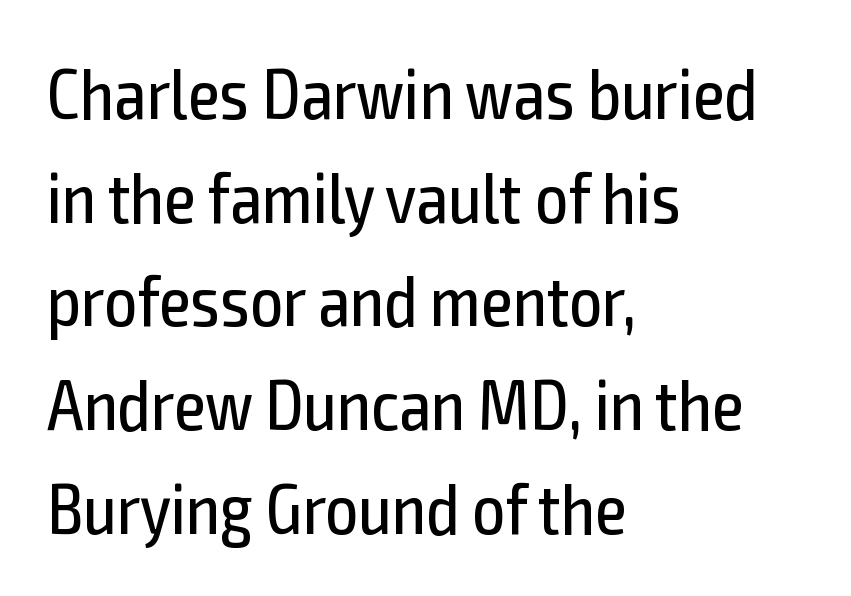
The lines sit at an ordinary, default distance from one another. The characters display no serif detailing; their extremities are plain. Horizontal alignment here is leftward, the default for most running prose. The letters advance in unequal steps, a hallmark of proportional type.
